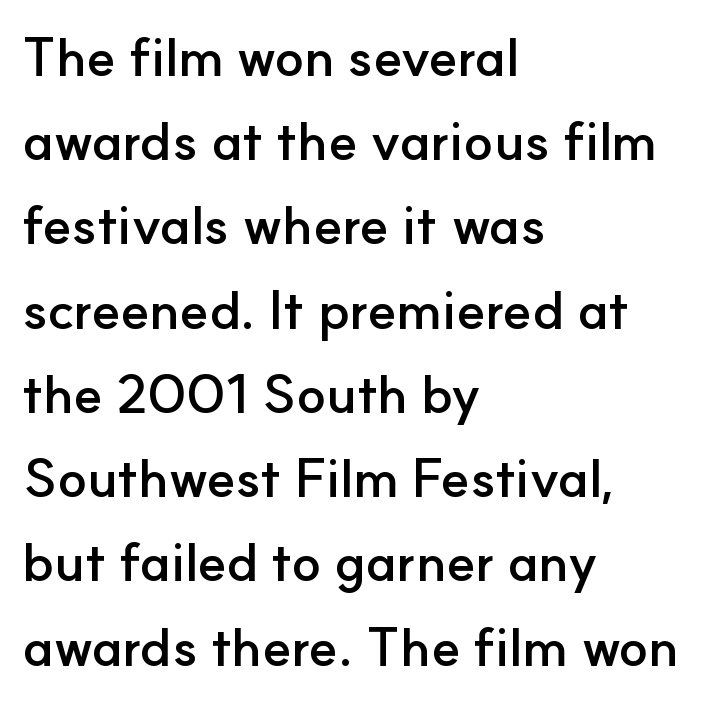
Q: Is the text bold? A: Yes.
Q: Is the text italic (slanted)? A: No, it is upright.
Q: Is the typeface a serif or a sans-serif typeface? A: Sans-serif.
Q: Is the text underlined? A: No.
Q: How is the paragraph aligned? A: Left-aligned.
Q: Is the spacing between letters normal or unusually wide? A: Normal.
Q: Is the spacing between lines tight, normal or loose? A: Normal.
Q: Width (condensed, normal, or wide)? A: Normal.
Q: Stroke contrast? A: Low.
Q: x-height? A: Small.
Q: Monospaced? A: No.
